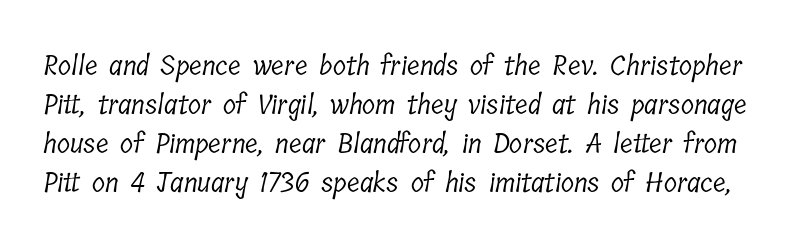
The image shows 27 px text type; set normal line spacing (1.45x), normal letter spacing, not underlined.
